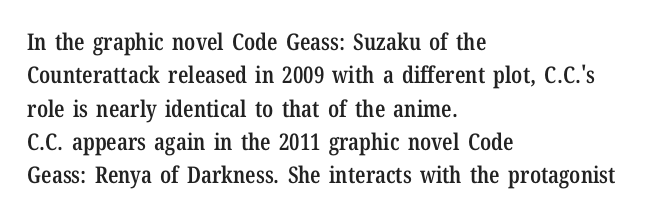
{"italic": "no", "bold": "semi", "underline": "no", "align": "left", "line_spacing": "normal", "line_spacing_ratio": 1.45, "letter_spacing": "normal", "letter_spacing_em": 0.0, "glyph_px": 23}
